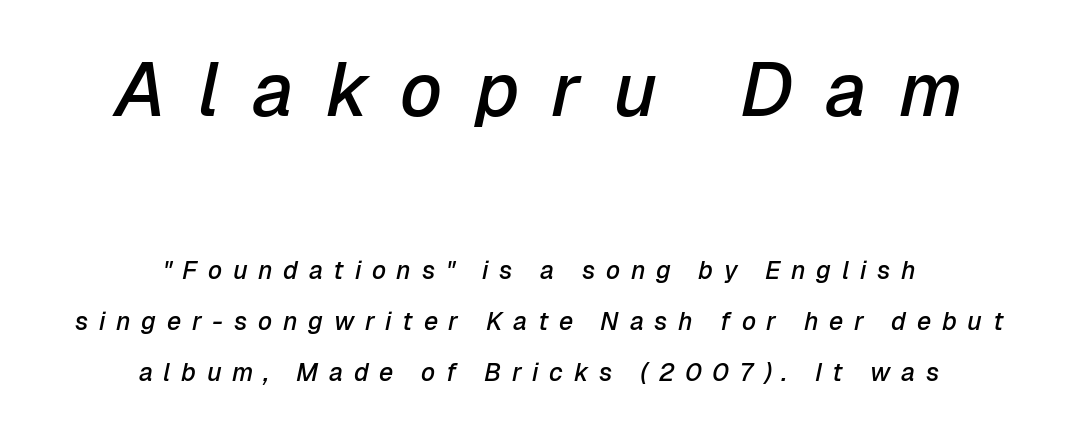
{"italic": "yes", "lean": "right", "slant_degrees": 12, "bold": "semi", "weight": "semibold", "width": "normal", "stroke_contrast": "low", "x_height": "medium", "monospaced": "no", "underline": "no", "align": "center", "line_spacing": "loose", "line_spacing_ratio": 2.04, "letter_spacing": "wide", "letter_spacing_em": 0.43, "larger_block": "first", "size_ratio": 3.0, "glyph_px": 75}
